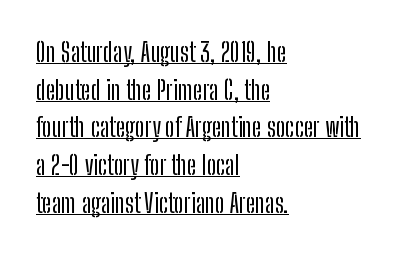
Posture: upright roman. Like a heading marked for emphasis, these lines bear an underscore. The tracking reads as untouched default to a designer's eye. The text block is weighted toward the left margin, trailing off unevenly rightward. A normal amount of white space separates one row of letters from the next.
